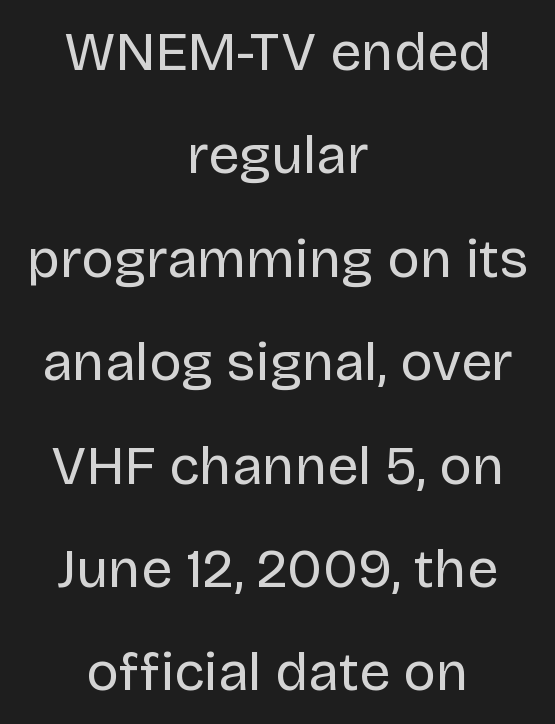
The image shows 55 px regular-weight sans-serif type, upright; set centered, line spacing 1.88x, normal letter spacing, not underlined; low stroke contrast and a large x-height.
